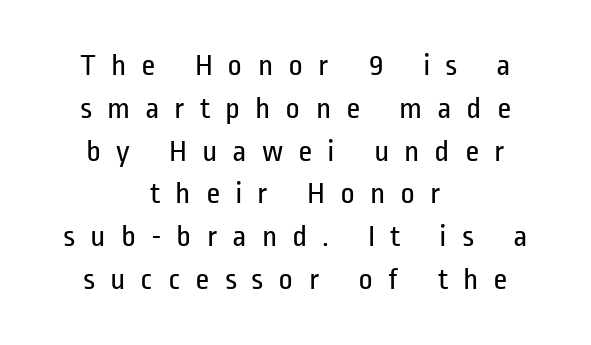
Leftover space on each line is divided equally before and after the words. The weight tops out at a normal text grade. Each row of text sits above clean, open space. The letters are spread apart with noticeably loose tracking. Nothing sits at the stroke ends, so this counts as sans-serif. What's the leading like? Ordinary, nothing unusual.
